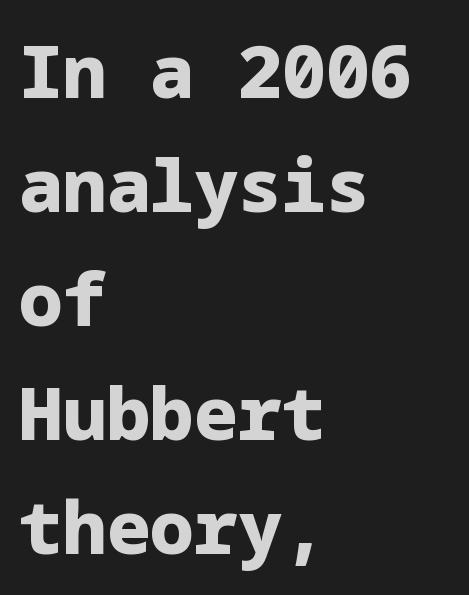
The image shows 73 px heavy sans-serif type, upright; set left-aligned, normal line spacing (1.56x), normal letter spacing, not underlined; low stroke contrast and a medium x-height.
